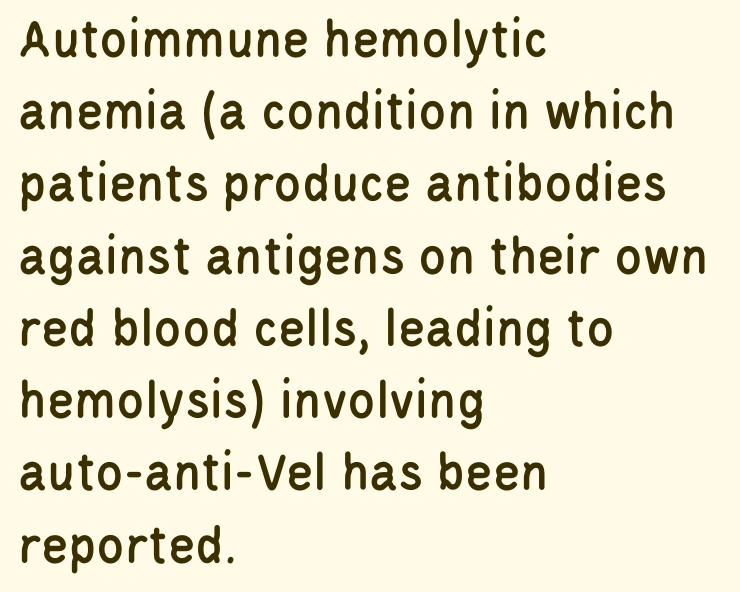
Unmarked baselines from the first word to the last. Nothing sits at the stroke ends, so this counts as sans-serif. Italic: no, the glyphs are upright roman. Regarding leading, the lines here are spaced in the standard way.
